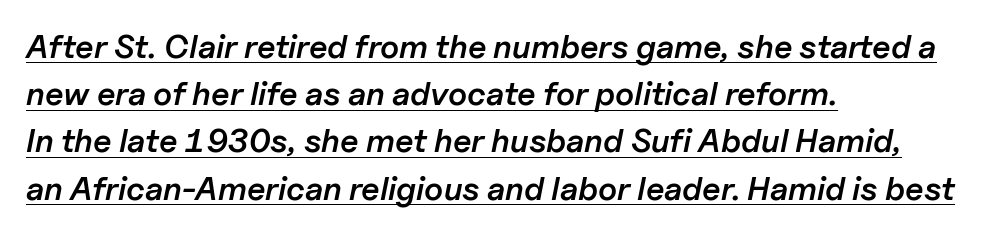
Q: Is the text bold? A: Semi-bold.
Q: Is the text italic (slanted)? A: Yes, it leans right by about 11 degrees.
Q: Is the text underlined? A: Yes.
Q: How is the paragraph aligned? A: Left-aligned.
Q: Is the spacing between letters normal or unusually wide? A: Normal.
Q: Is the spacing between lines tight, normal or loose? A: Normal.
Q: Width (condensed, normal, or wide)? A: Normal.
Q: Stroke contrast? A: Low.
Q: x-height? A: Medium.
Q: Monospaced? A: No.
